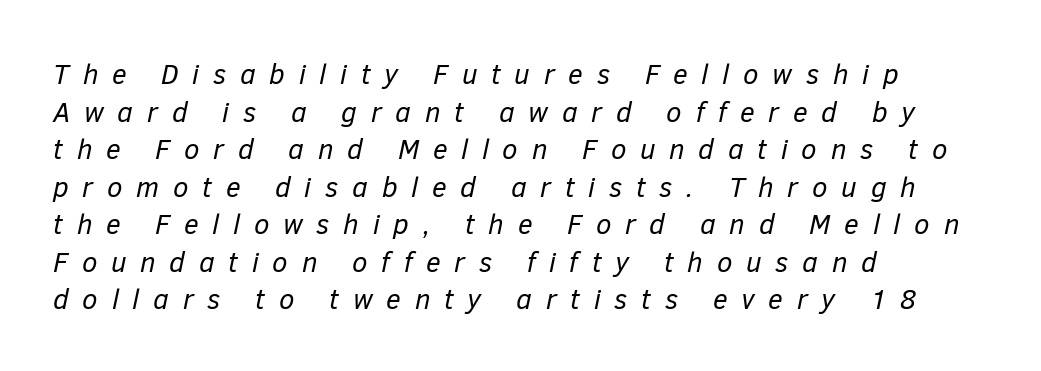
Q: Is the text bold? A: No.
Q: Is the text italic (slanted)? A: Yes, it leans right by about 12 degrees.
Q: Is the text underlined? A: No.
Q: How is the paragraph aligned? A: Left-aligned.
Q: Is the spacing between letters normal or unusually wide? A: Unusually wide.
Q: Is the spacing between lines tight, normal or loose? A: Normal.
Q: Width (condensed, normal, or wide)? A: Normal.
Q: Stroke contrast? A: Low.
Q: x-height? A: Medium.
Q: Monospaced? A: No.
